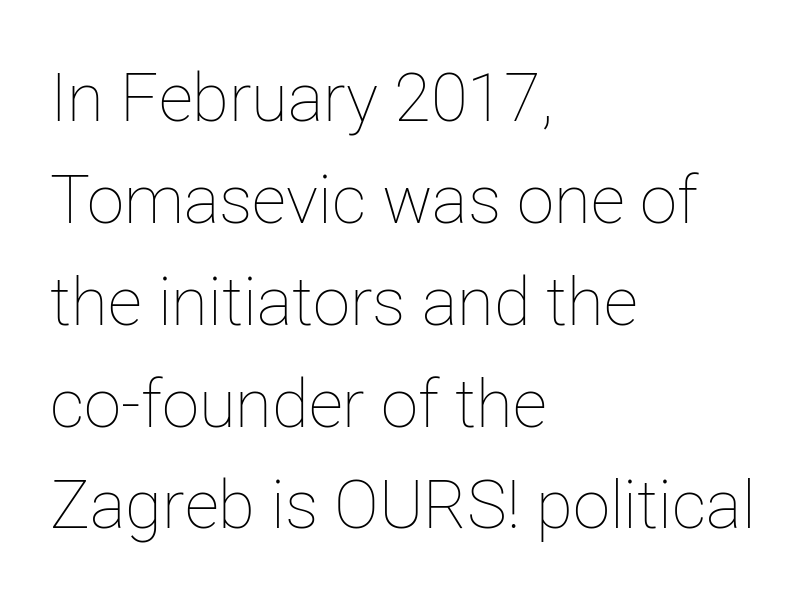
Each letter keeps its own natural width here, so spacing adapts to shape. How would I describe the line gaps? Plain and ordinary. The compositor pushed each line to the left boundary. Between one letter and the next there's only the usual sliver of space. A bare baseline throughout the passage.
